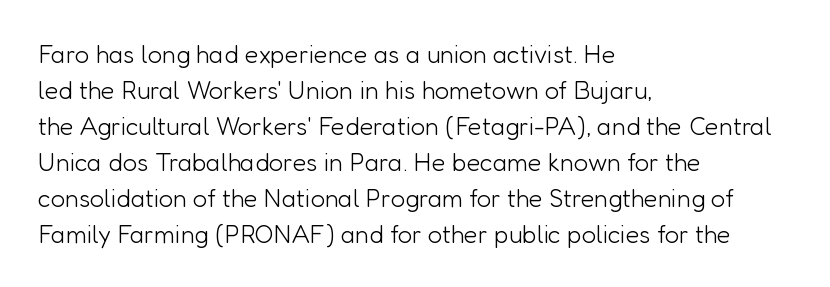
The rendering anchors every line to the left-hand side. Words appear dense and cohesive because spacing is normal. Does the leading feel generous? No, just average. A quiet, ordinary-to-light weight characterises the typeface.
